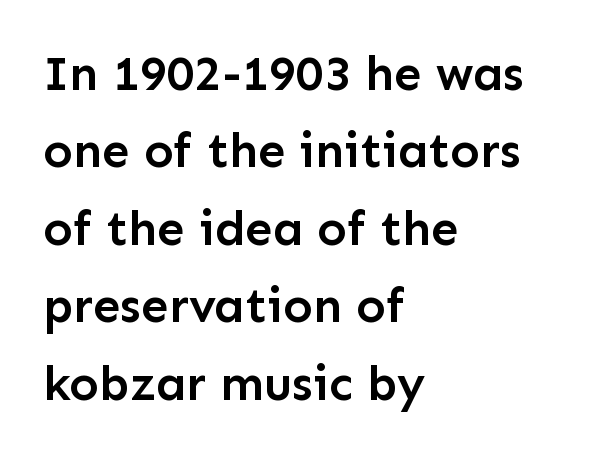
The image shows 49 px semibold sans-serif type, upright; set left-aligned, normal line spacing (1.58x), normal letter spacing, not underlined; low stroke contrast and a medium x-height.
